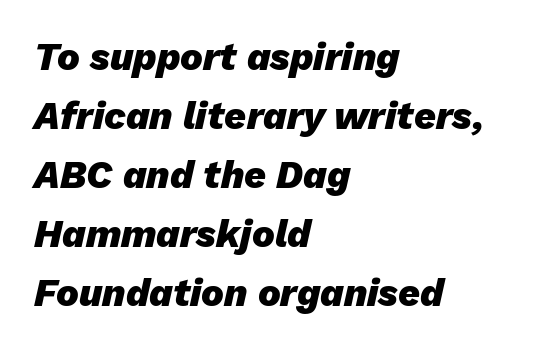
{"italic": "yes", "lean": "right", "slant_degrees": 13, "bold": "yes", "weight": "heavy", "width": "normal", "stroke_contrast": "low", "x_height": "medium", "monospaced": "no", "underline": "no", "align": "left", "line_spacing": "normal", "line_spacing_ratio": 1.55, "letter_spacing": "normal", "letter_spacing_em": 0.0, "glyph_px": 38}
